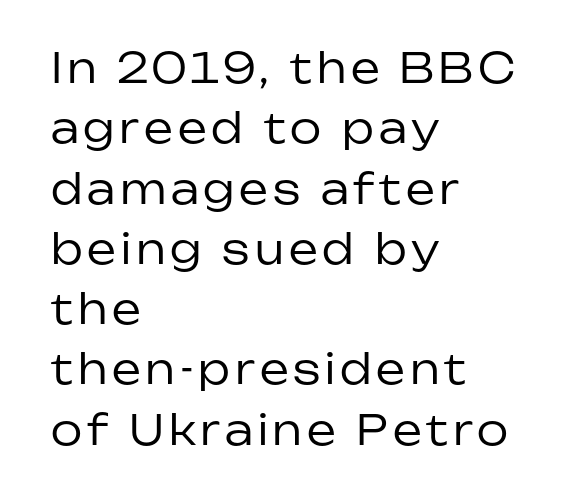
The image shows 41 px regular-weight sans-serif type, upright; set left-aligned, normal line spacing (1.47x), not underlined; low stroke contrast and a medium x-height.
